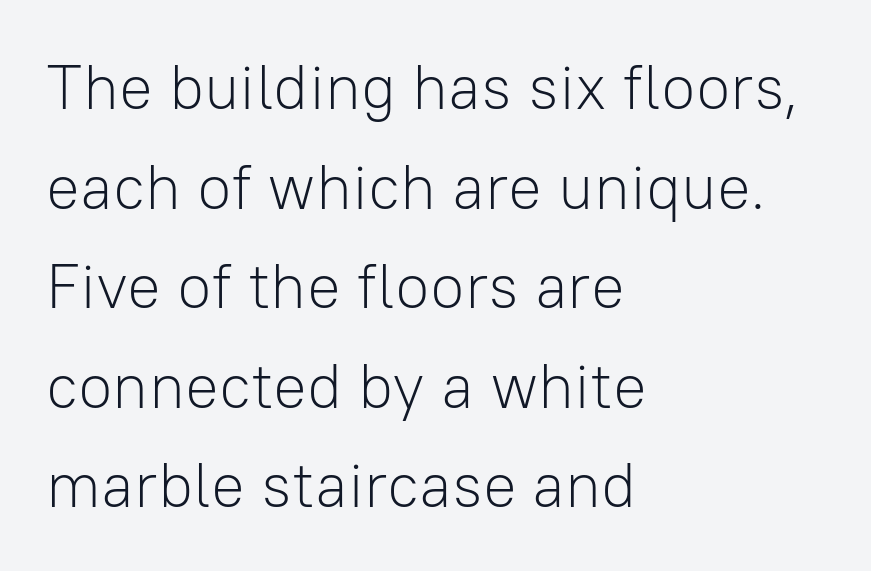
The image shows 63 px light sans-serif type, upright; set left-aligned, normal line spacing (1.58x), normal letter spacing, not underlined; low stroke contrast and a medium x-height.
